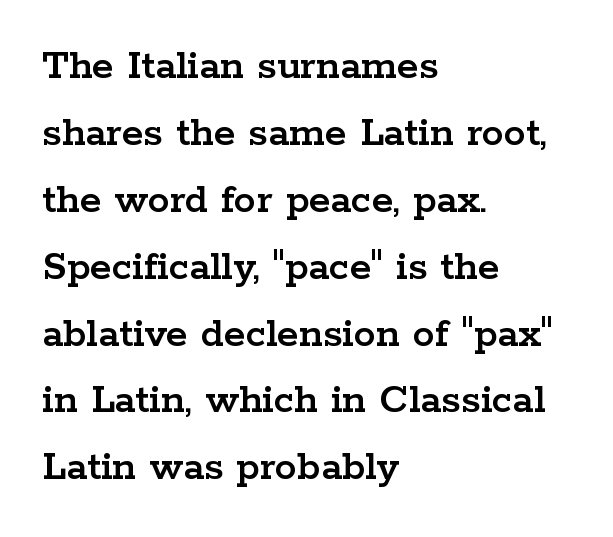
Is this a fixed-width face? No — the glyphs have proportional, varying widths. A typesetter would call this zero additional tracking. Just letters on the line, the space beneath them empty. Look at the bottom of the vertical strokes: they flare into serifs here.
